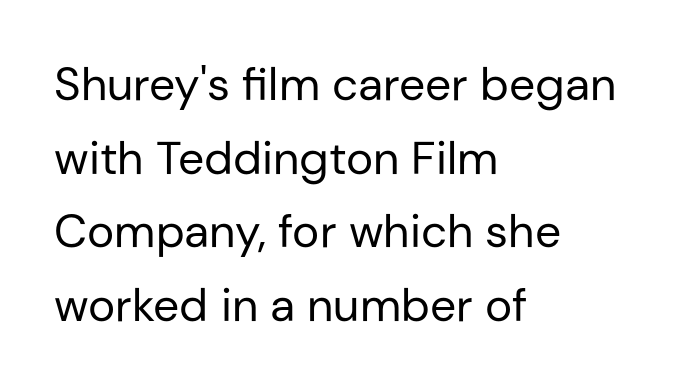
Q: Is the text bold? A: No.
Q: Is the text italic (slanted)? A: No, it is upright.
Q: Is the typeface a serif or a sans-serif typeface? A: Sans-serif.
Q: Is the text underlined? A: No.
Q: How is the paragraph aligned? A: Left-aligned.
Q: Is the spacing between letters normal or unusually wide? A: Normal.
Q: Is the spacing between lines tight, normal or loose? A: Normal.
Q: Width (condensed, normal, or wide)? A: Normal.
Q: Stroke contrast? A: Low.
Q: x-height? A: Medium.
Q: Monospaced? A: No.
